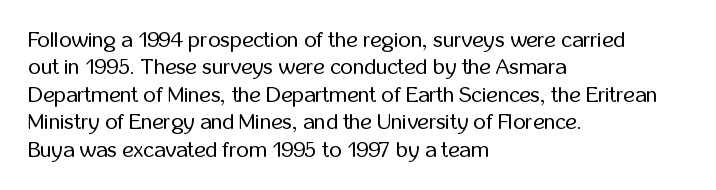
{"italic": "no", "bold": "no", "underline": "no", "align": "left", "line_spacing": "normal", "line_spacing_ratio": 1.25, "letter_spacing": "normal", "letter_spacing_em": 0.0, "glyph_px": 22}
